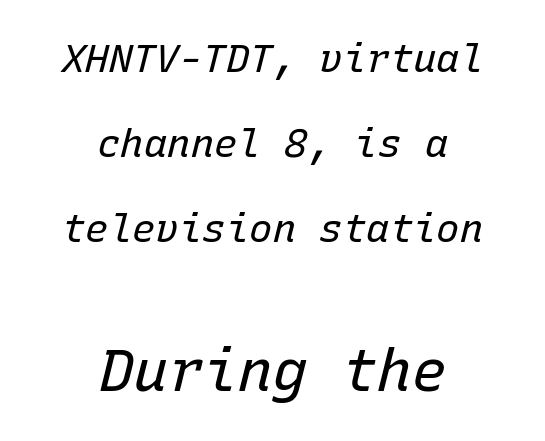
A typesetter would mark this as italic. Descenders hang freely into open space. Note: smaller setting up top, larger setting below. Stems and bowls with no extra thickness — not bold.
